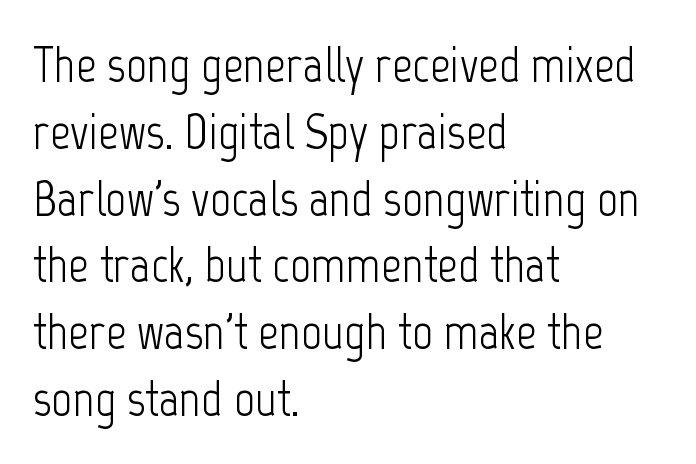
The image shows 51 px light, condensed sans-serif type, upright; set left-aligned, normal line spacing (1.31x), normal letter spacing, not underlined; low stroke contrast and a medium x-height.
